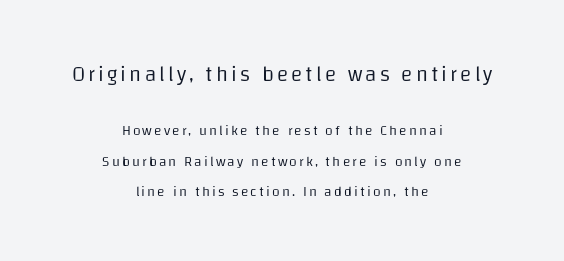
{"italic": "no", "bold": "no", "underline": "no", "align": "center", "line_spacing": "loose", "line_spacing_ratio": 2.17, "larger_block": "first", "size_ratio": 1.5, "glyph_px": 21}
